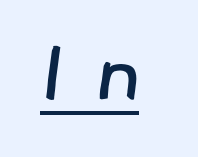
Between one letter and the next there's a generous, obvious gap. Is the stroke heavy? The answer is a plain regular-or-lighter. Underline: present. Here the designer chose a conventional face with non-uniform glyph widths. The face used here is a sans, in the tradition of grotesques and geometrics.
